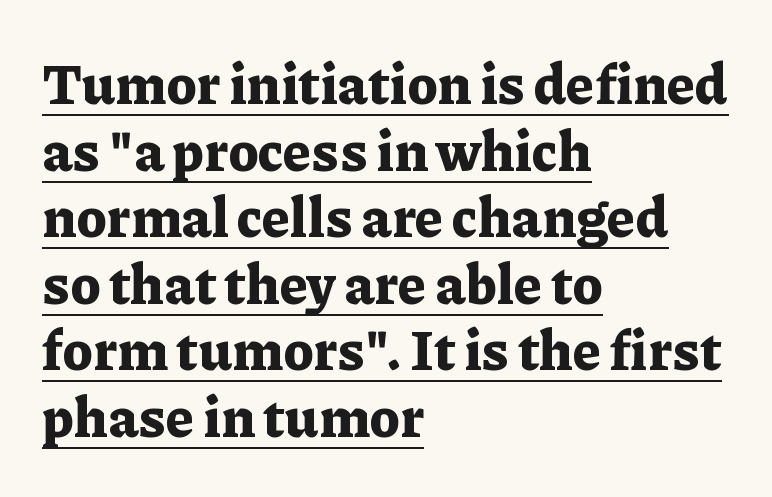
Note the varied advance widths — an 'i' is clearly narrower than an 'm'. The characters display serif detailing at their extremities. Decoration check: the copy is underlined. Tracking value appears to be zero — textbook default spacing. You'd pick this weight for a headline — it's a proper bold.
